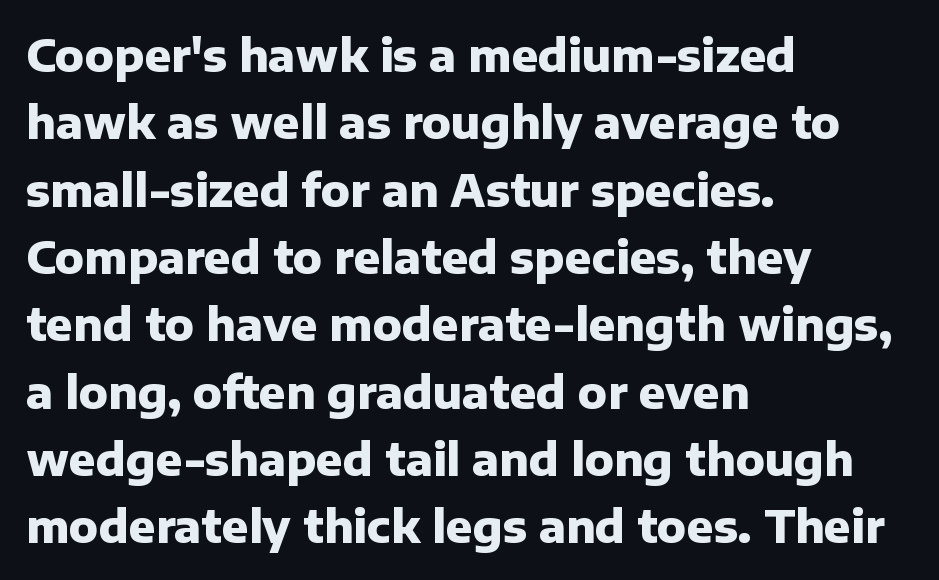
Weight: bold. Interline gaps are of average width in this sample. Students, note that the glyphs here touch the page at normal intervals. This sample uses a sans-serif face. Underlining? Definitely not there.
